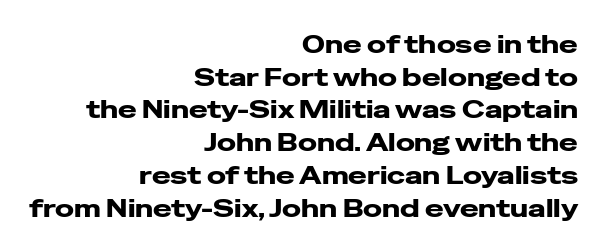
{"italic": "no", "underline": "no", "align": "right", "line_spacing": "normal", "line_spacing_ratio": 1.31, "letter_spacing": "normal", "letter_spacing_em": 0.0, "glyph_px": 25}
